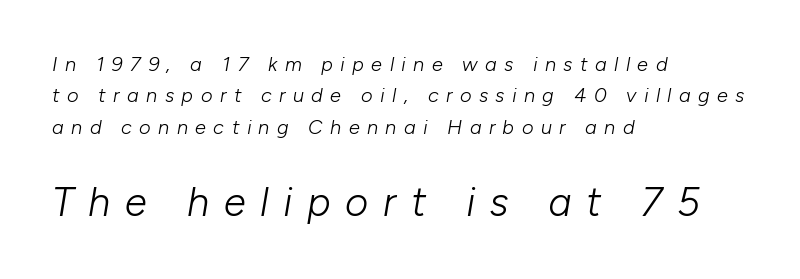
Q: Is the text bold? A: No.
Q: Is the text italic (slanted)? A: Yes, it leans right by about 10 degrees.
Q: Is the text underlined? A: No.
Q: How is the paragraph aligned? A: Left-aligned.
Q: Is the spacing between letters normal or unusually wide? A: Unusually wide.
Q: Is the spacing between lines tight, normal or loose? A: Normal.
Q: Which block of text is set in a larger size, the first (top) or the second (bottom)? A: The second (bottom) one.
Q: Width (condensed, normal, or wide)? A: Normal.
Q: Stroke contrast? A: Low.
Q: x-height? A: Medium.
Q: Monospaced? A: No.
